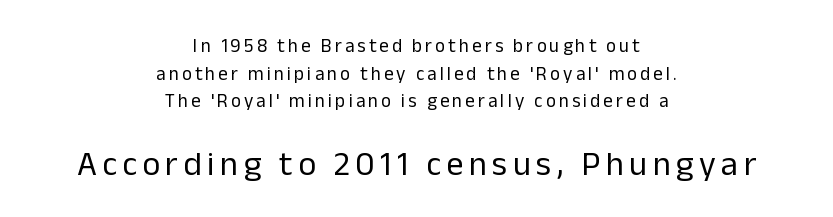
{"serif": "no", "italic": "no", "bold": "no", "weight": "regular", "width": "normal", "stroke_contrast": "low", "x_height": "medium", "monospaced": "no", "underline": "no", "align": "center", "line_spacing": "normal", "line_spacing_ratio": 1.46, "larger_block": "second", "size_ratio": 1.79, "glyph_px": 34}
